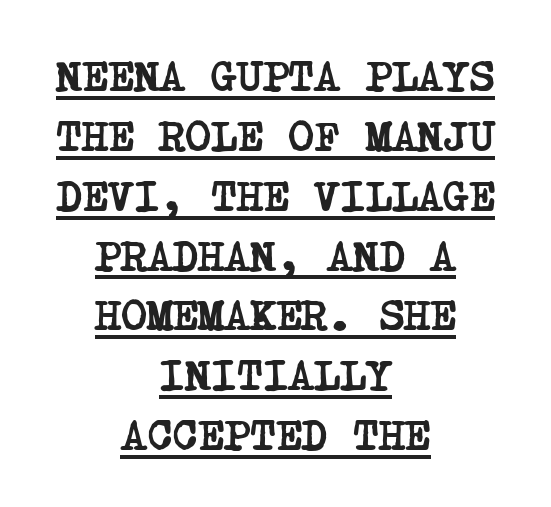
This block has exactly the height ordinary leading produces. Descenders here cross a horizontal rule under the line. This is serif lettering, the kind often seen in printed books. If you folded the block vertically in half, each line would mirror itself in length. Students, this is bold: see how much ink each stroke carries.
